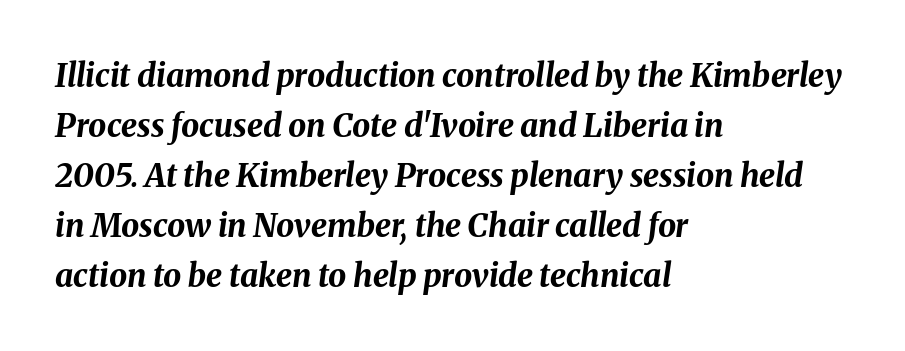
Beneath every word, the page is bare. Is the type bold? Yes — the strokes are clearly thick and heavy. Line starts are locked; line ends wander. Rows of type keep a routine distance in the vertical direction. Varying glyph widths throughout — classic text-font behaviour.
